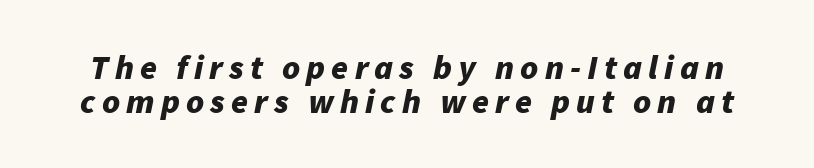
When letters slant like this, we call the style italic. Chunky letters — that's bold for sure. Honestly, the rows look squashed on top of each other. Check under the words: just untouched page.
